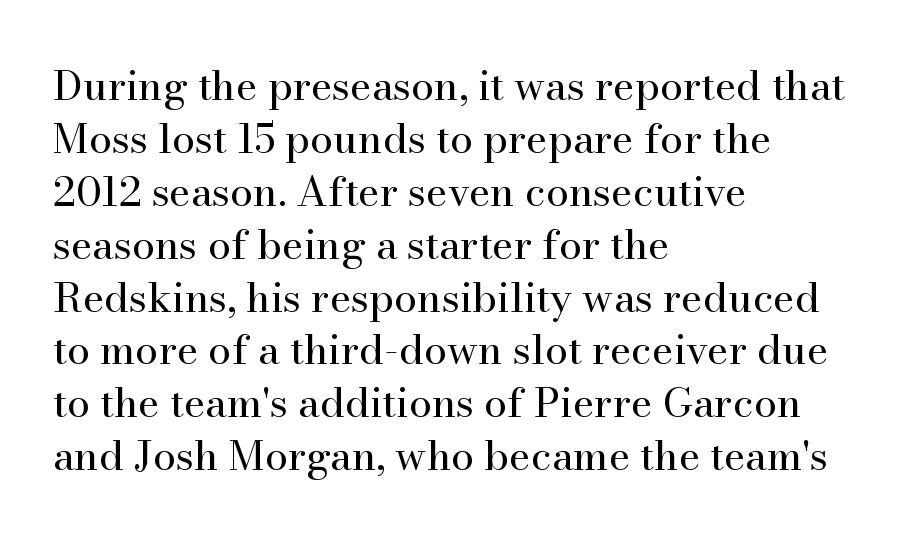
The image shows 41 px regular-weight serif type, upright; set left-aligned, normal line spacing (1.29x), normal letter spacing, not underlined; high stroke contrast and a small x-height.
